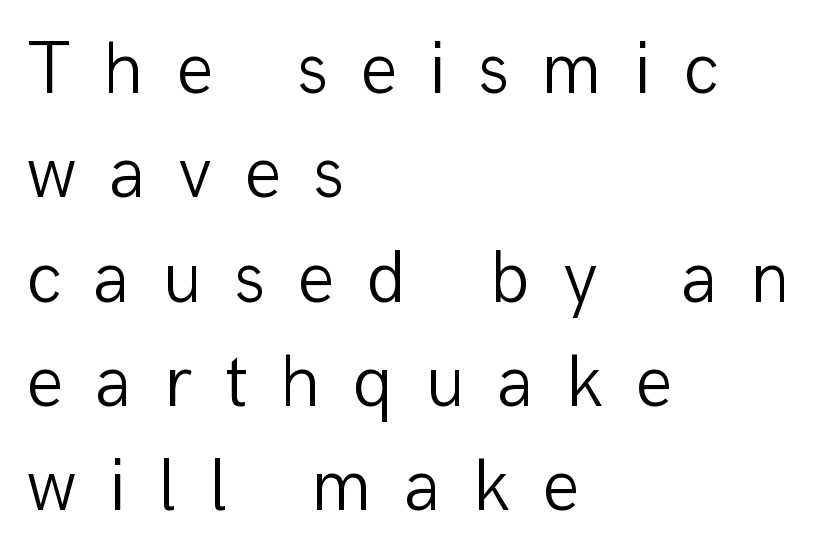
Proportional: the letters do not fall into vertical columns. Has an underline been added? It has not. The letters look calm and open, with moderate or lighter stems. Horizontal alignment here is leftward, the default for most running prose. These lines are composed in type without serifs.
